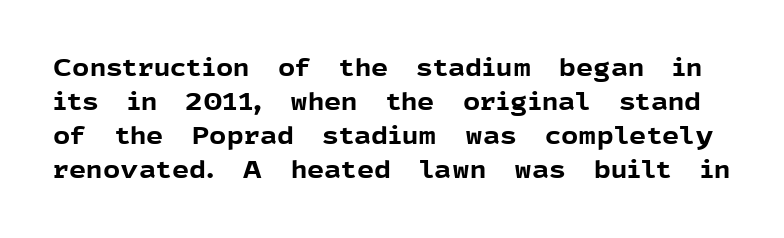
What stands out about the letter spacing? Nothing — it is the standard amount. The rendering uses a bold face; every stroke is thick and dark. How would I describe the line gaps? Plain and ordinary. It's the straight-up-and-down kind of type. Descenders are the only things crossing below the line.
